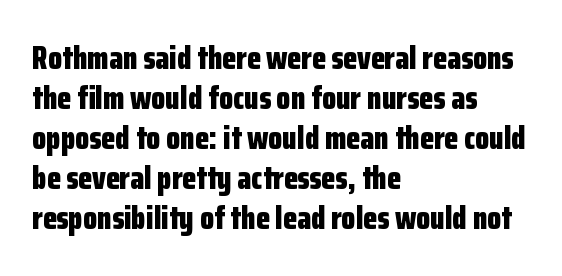
The image shows 32 px bold, condensed sans-serif type, upright; set left-aligned, normal line spacing (1.25x), normal letter spacing, not underlined; low stroke contrast and a medium x-height.
